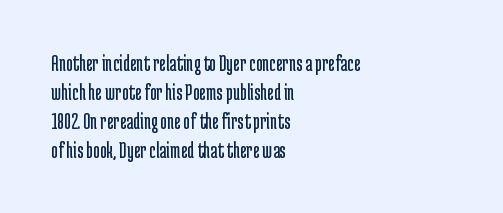
Q: Is the text bold? A: No.
Q: Is the text italic (slanted)? A: No, it is upright.
Q: Is the text underlined? A: No.
Q: How is the paragraph aligned? A: Left-aligned.
Q: Is the spacing between letters normal or unusually wide? A: Normal.
Q: Is the spacing between lines tight, normal or loose? A: Normal.
